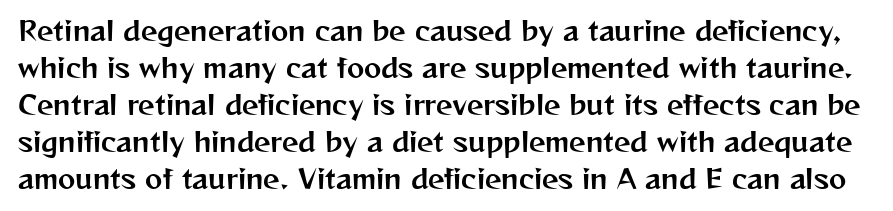
The letters sit at their default tracking, neither squeezed nor spread. The specimen omits any rule beneath the text block's lines. The designer left line spacing at the default. Notice how the stems are strictly vertical — no italics here.
